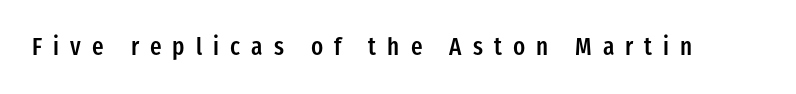
Q: Is the text bold? A: Semi-bold.
Q: Is the text italic (slanted)? A: No, it is upright.
Q: Is the text underlined? A: No.
Q: Is the spacing between letters normal or unusually wide? A: Unusually wide.
